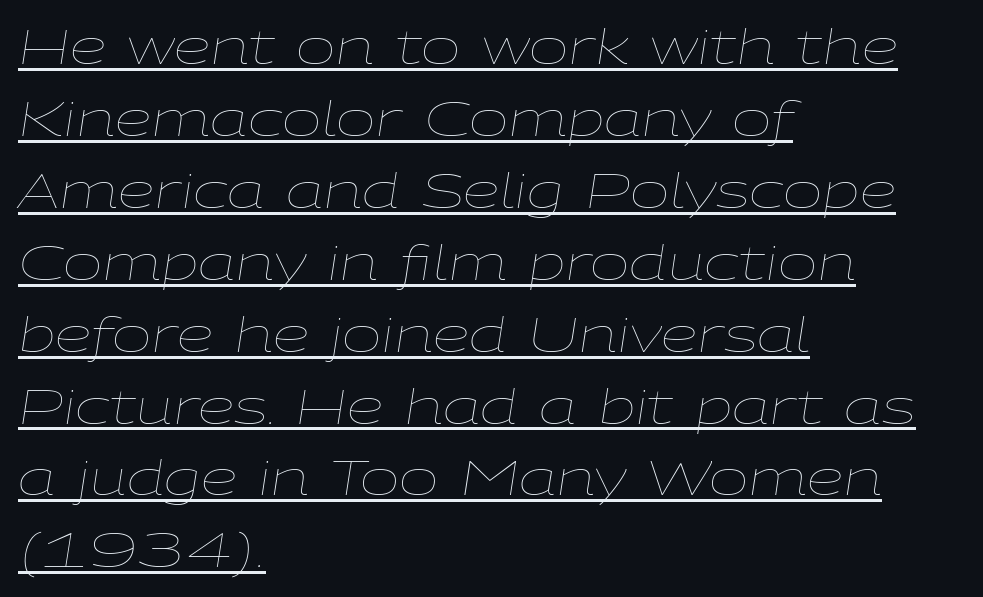
The image shows 47 px thin, wide type, italic (leaning right); set left-aligned, normal line spacing (1.53x), normal letter spacing, underlined; low stroke contrast and a medium x-height.
